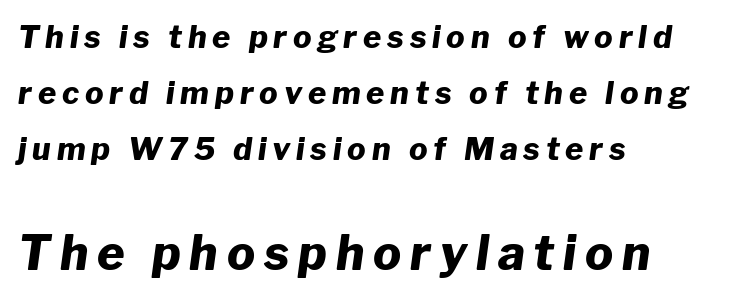
Type without underlining. This is oblique type, the kind used for emphasis or titles. The rendering uses a bold face; every stroke is thick and dark. These lines are set flush left with a ragged right edge. The second block has been scaled up relative to the first. This sample has the flowing, uneven cadence of proportional lettering.
